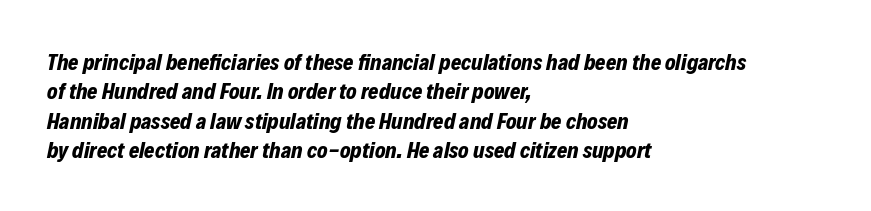
The image shows 22 px bold type, italic (leaning right); set left-aligned, normal line spacing (1.34x), normal letter spacing, not underlined.
